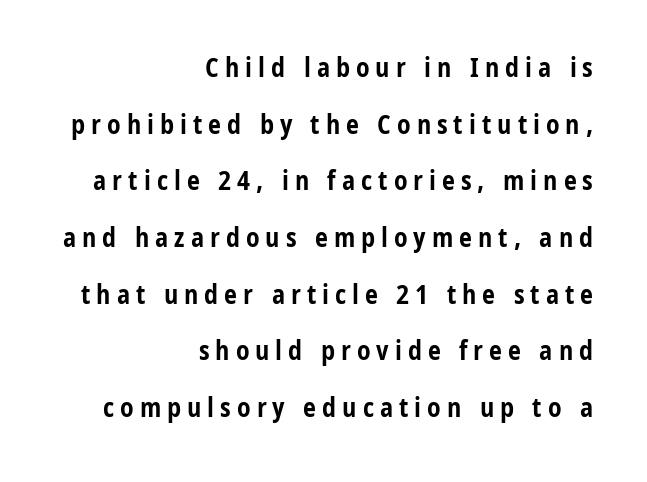
The image shows 26 px bold type, upright; set right-aligned, loose line spacing (2.18x), unusually wide letter spacing (+0.23 em), not underlined.
